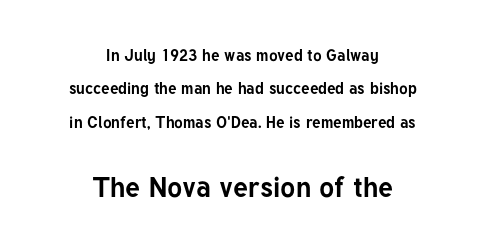
The following chunk of copy outweighs the initial chunk in type size. The type sits square on the baseline with zero lean. The string is rendered with underlining switched off. The passage shown has conventional tracking throughout. The designer went with a sans here, leaving each stem footless. Leftover space on each line is divided equally before and after the words.
